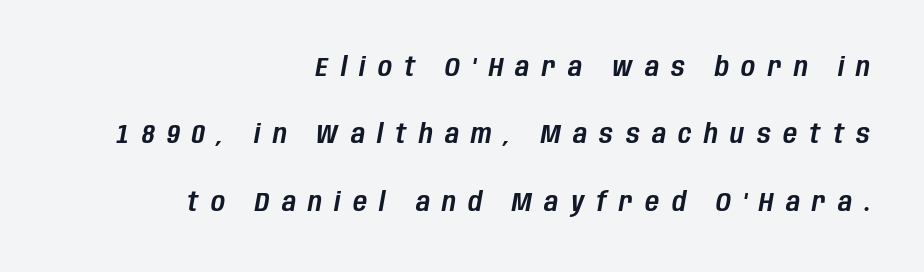
Q: Is the text italic (slanted)? A: Yes, it leans right by about 10 degrees.
Q: Is the text underlined? A: No.
Q: How is the paragraph aligned? A: Right-aligned.
Q: Is the spacing between letters normal or unusually wide? A: Unusually wide.
Q: Is the spacing between lines tight, normal or loose? A: Loose.
